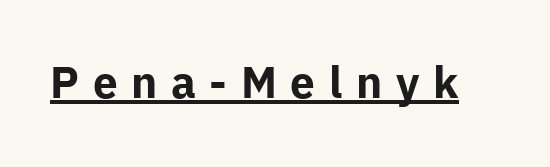
The image shows 44 px bold sans-serif type, upright; set unusually wide letter spacing (+0.31 em), underlined; low stroke contrast and a medium x-height.
